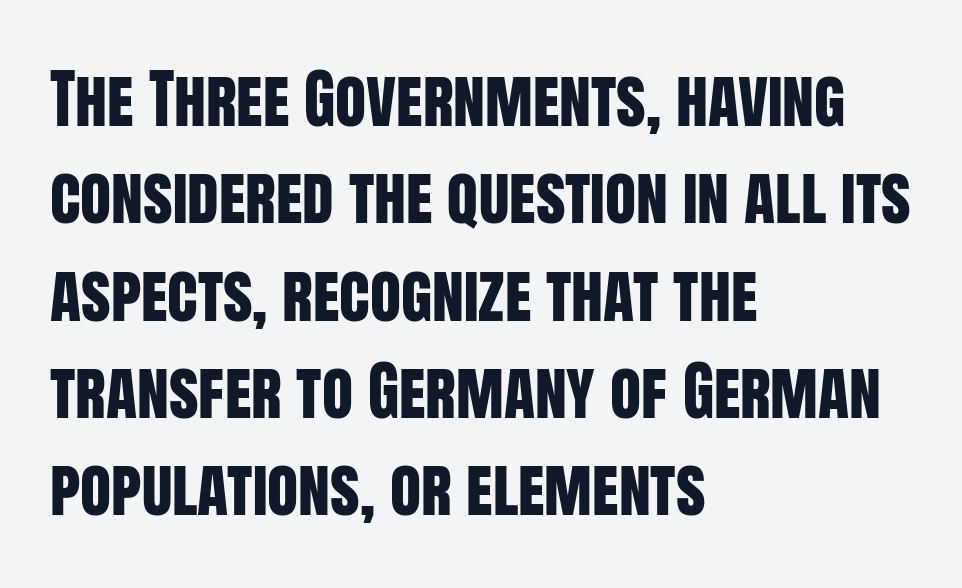
{"serif": "no", "italic": "no", "width": "condensed", "stroke_contrast": "low", "x_height": "large", "monospaced": "no", "underline": "no", "align": "left", "line_spacing": "normal", "line_spacing_ratio": 1.52, "letter_spacing": "normal", "letter_spacing_em": 0.0, "glyph_px": 64}
